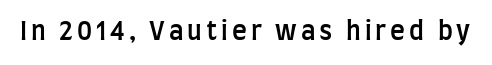
Q: Is the text bold? A: Semi-bold.
Q: Is the text italic (slanted)? A: No, it is upright.
Q: Is the text underlined? A: No.
